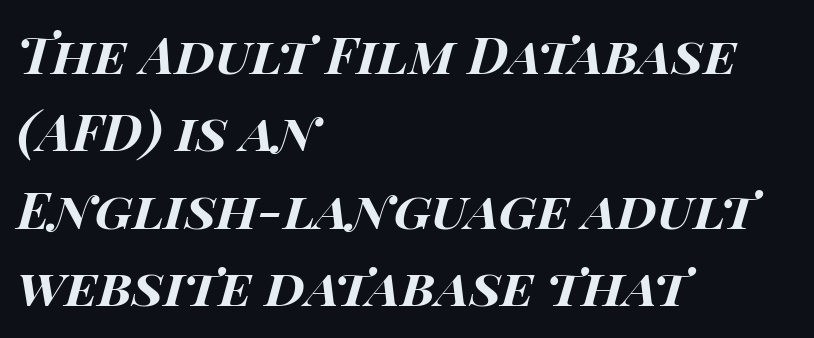
The image shows 52 px bold, wide type, italic (leaning right); set left-aligned, normal line spacing (1.49x), normal letter spacing, not underlined; high stroke contrast and a large x-height.
